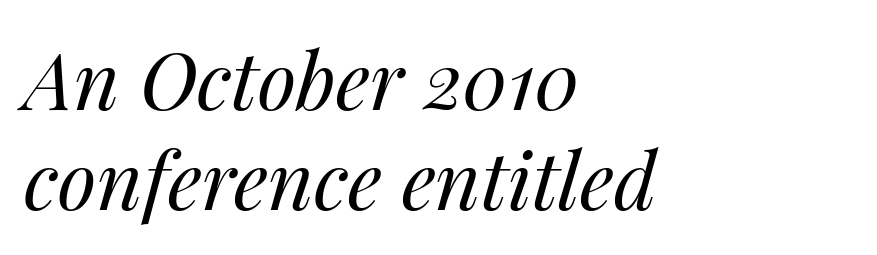
Q: Is the text bold? A: No.
Q: Is the text italic (slanted)? A: Yes, it leans right by about 14 degrees.
Q: Is the text underlined? A: No.
Q: How is the paragraph aligned? A: Left-aligned.
Q: Is the spacing between letters normal or unusually wide? A: Normal.
Q: Is the spacing between lines tight, normal or loose? A: Normal.
Q: Width (condensed, normal, or wide)? A: Normal.
Q: Stroke contrast? A: Medium.
Q: x-height? A: Medium.
Q: Monospaced? A: No.
